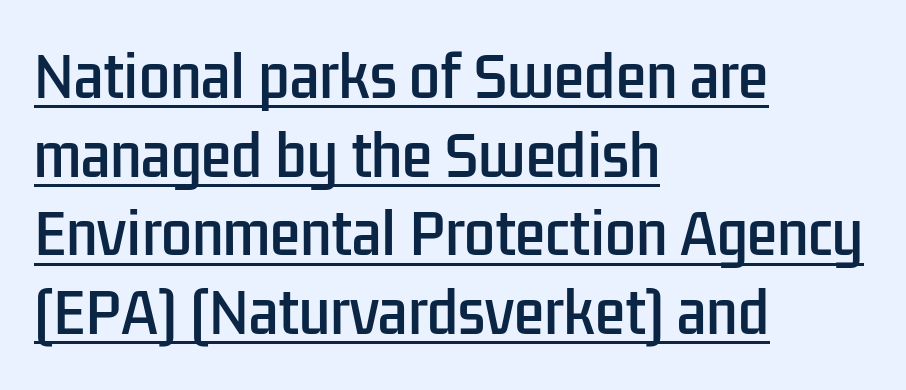
This rendering features underlined lettering. The tracking reads as untouched default to a designer's eye. This rendering uses left alignment, leaving the right contour irregular. Varying glyph widths throughout — classic text-font behaviour. If you drew a line through each stem, it would be perfectly vertical.
